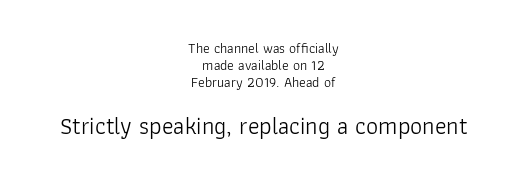
A student would notice the bottom passage is typeset larger than what precedes it. Nothing heavy about these letters — not bold at all. The rendering keeps characters at their native spacing. These lines are centered, leaving both edges ragged.
